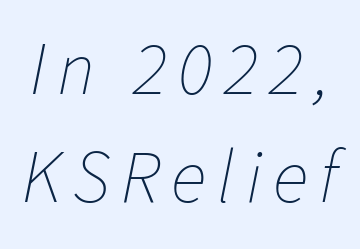
The image shows 75 px thin type, italic (leaning right); set normal line spacing (1.44x), not underlined; low stroke contrast and a medium x-height.
